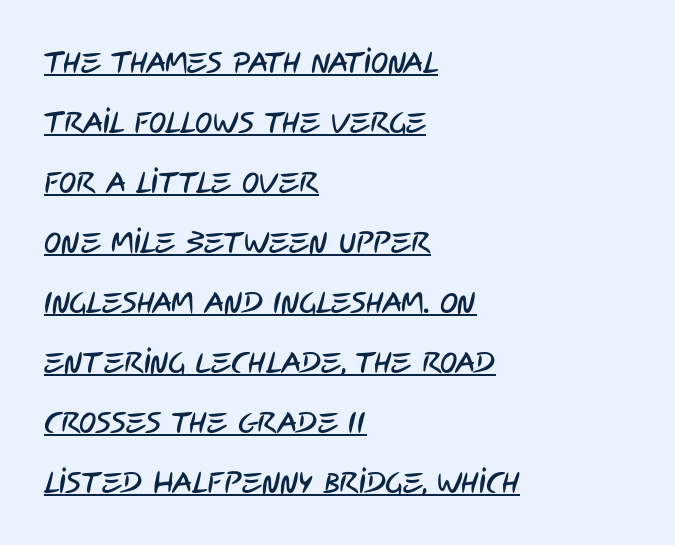
Standard letterfit; no display-style spreading of the glyphs. This sample has the flowing, uneven cadence of proportional lettering. A rule runs beneath these lines of type. The lines in this sample share a left origin and differ only in where they stop. This rendering employs a face without finishing strokes, i.e., a sans-serif. You could fit nearly another row in the gap between these rows.
